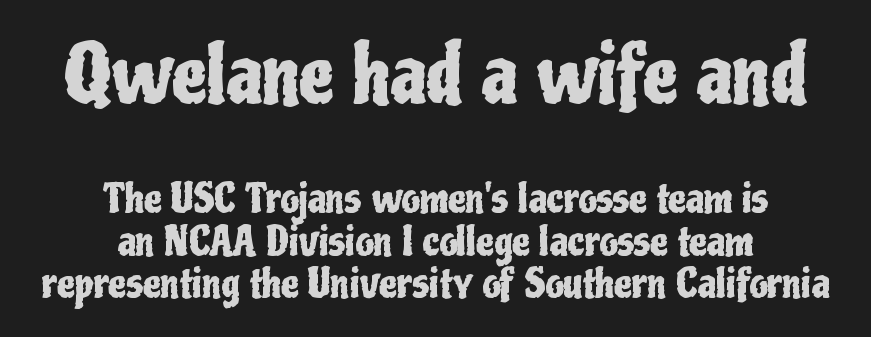
{"serif": "no", "italic": "no", "width": "condensed", "stroke_contrast": "low", "x_height": "medium", "monospaced": "no", "underline": "no", "align": "center", "line_spacing": "tight", "line_spacing_ratio": 1.07, "letter_spacing": "normal", "letter_spacing_em": 0.0, "larger_block": "first", "size_ratio": 1.98, "glyph_px": 79}
